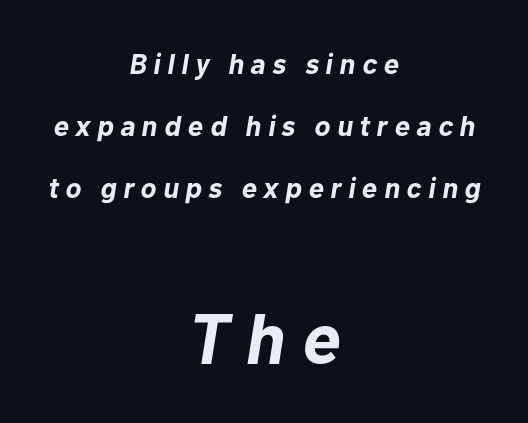
The face used here has the dense, thick strokes of a bold. Nobody drew a line under any word here. Here the glyphs are tracked loosely, breaking word shapes into spaced letters. These lines stand farther apart than default settings would place them. Note the varied advance widths — an 'i' is clearly narrower than an 'm'.
